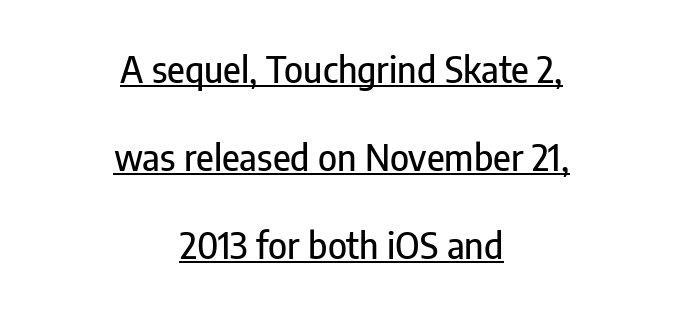
{"serif": "no", "italic": "no", "width": "condensed", "stroke_contrast": "low", "x_height": "medium", "monospaced": "no", "underline": "yes", "align": "center", "line_spacing": "loose", "line_spacing_ratio": 2.45, "letter_spacing": "normal", "letter_spacing_em": 0.0, "glyph_px": 36}
